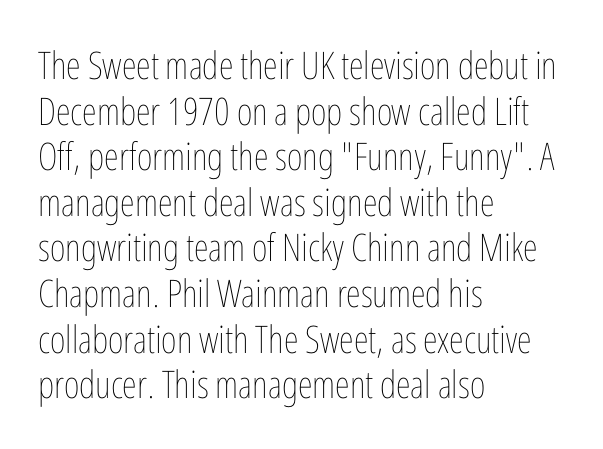
Q: Is the text bold? A: No.
Q: Is the text italic (slanted)? A: No, it is upright.
Q: Is the text underlined? A: No.
Q: How is the paragraph aligned? A: Left-aligned.
Q: Is the spacing between letters normal or unusually wide? A: Normal.
Q: Width (condensed, normal, or wide)? A: Condensed.
Q: Stroke contrast? A: Low.
Q: x-height? A: Medium.
Q: Monospaced? A: No.
